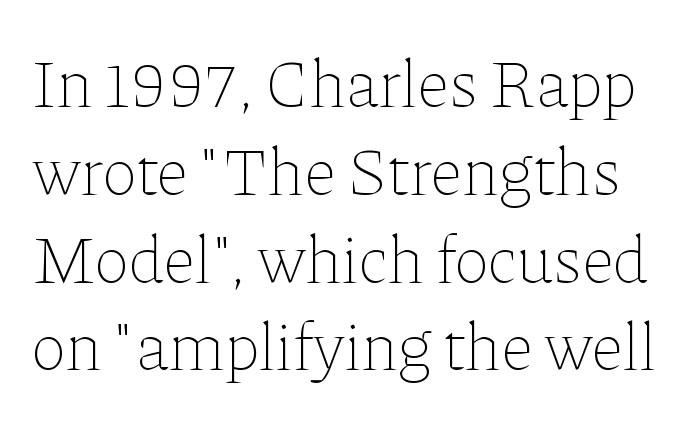
{"italic": "no", "bold": "no", "weight": "thin", "width": "normal", "stroke_contrast": "low", "x_height": "medium", "monospaced": "no", "underline": "no", "line_spacing": "normal", "line_spacing_ratio": 1.31, "letter_spacing": "normal", "letter_spacing_em": 0.0, "glyph_px": 67}
